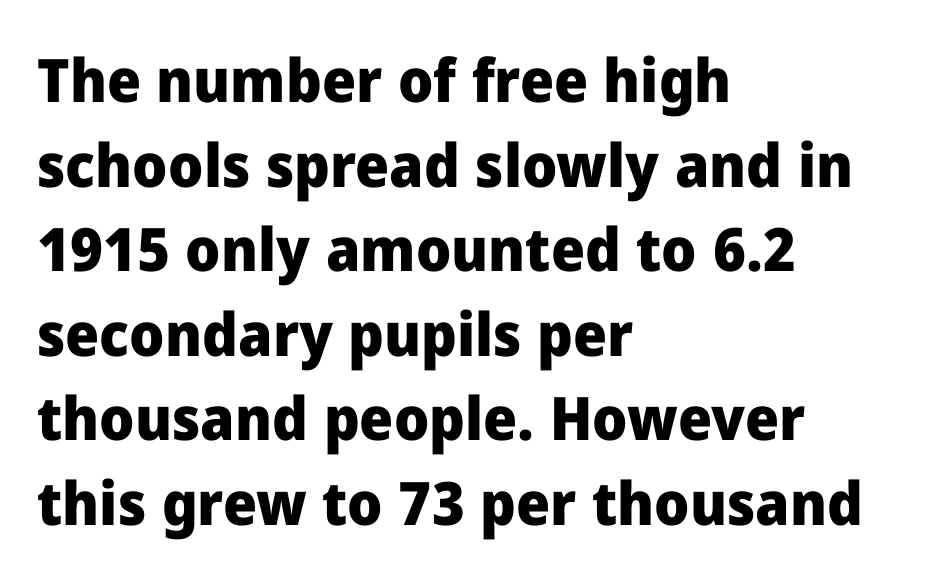
If you measured baseline to baseline, you'd find a middling distance. Proportional: the letters do not fall into vertical columns. Quick note: not italic, upright. Observe the absence of serifs on each vertical stroke in this sample. The rendering keeps characters at their native spacing.
